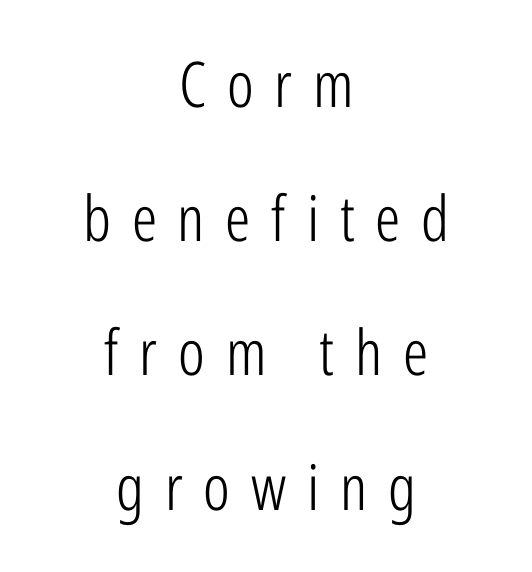
The image shows 63 px light, condensed sans-serif type, upright; set centered, loose line spacing (2.13x), unusually wide letter spacing (+0.33 em), not underlined; low stroke contrast and a medium x-height.
